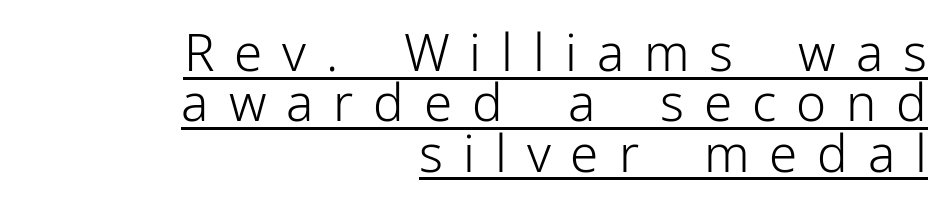
The image shows 51 px light sans-serif type, upright; set right-aligned, tight line spacing (0.99x), unusually wide letter spacing (+0.39 em), underlined; low stroke contrast and a medium x-height.
